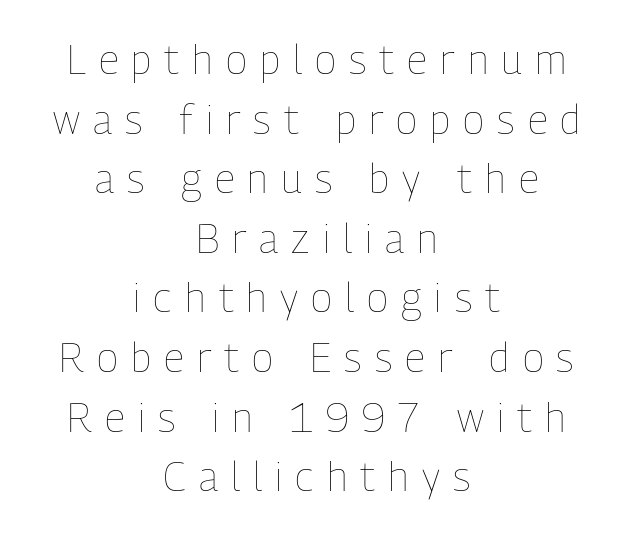
Ordinary non-slanted type is in use. A clean baseline with only descenders dipping below it. Does extra space separate the letters? Yes, quite a lot of it. Horizontal bands of white between lines are of average thickness.
